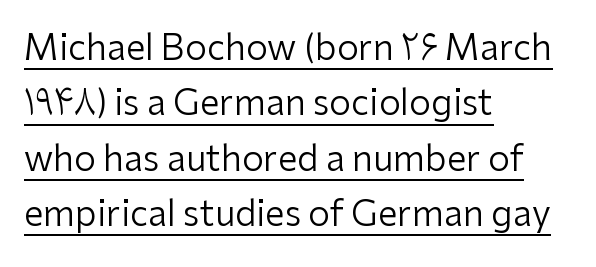
Heft: none added — not bold. Unlike a traditional serif, this face leaves its strokes unadorned. The gaps between neighbouring characters are ordinary and unremarkable. Compared with a centered layout, this one pins lines to the left instead.
